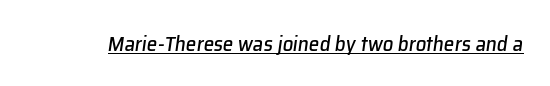
What decoration does the sample have? An underline. The letters are slanted; this is an italic face. The letterforms sit shoulder to shoulder at normal distance.
